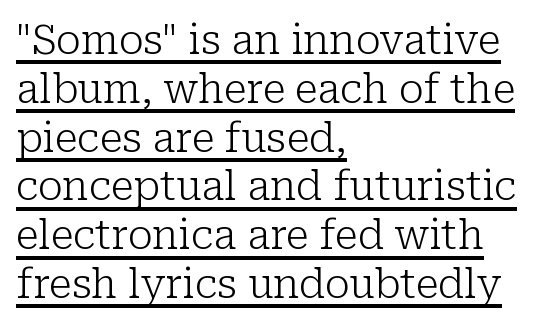
When letters stand straight like this, we call the style roman or upright. Observe the serifs anchoring each vertical stroke in this sample. This rendering uses left alignment, leaving the right contour irregular. Character widths vary here, with narrow letters taking less room than wide ones. Honestly, the letter spacing is just normal — you wouldn't notice it. A quiet, ordinary-to-light weight characterises the typeface.
